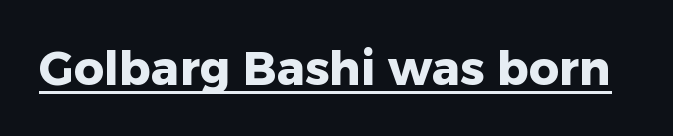
The image shows 47 px heavy sans-serif type, upright; set normal letter spacing, underlined; low stroke contrast and a medium x-height.
